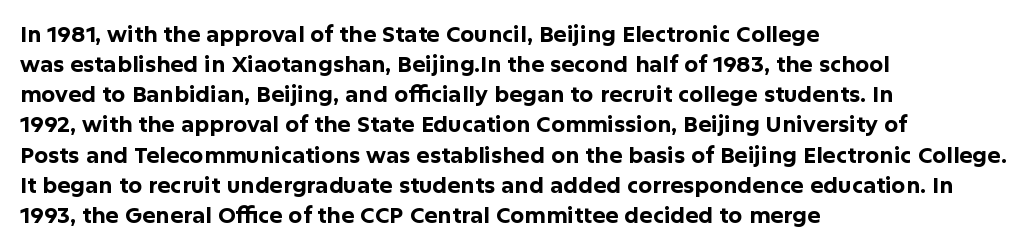
{"italic": "no", "bold": "yes", "underline": "no", "align": "left", "line_spacing": "normal", "line_spacing_ratio": 1.37, "letter_spacing": "normal", "letter_spacing_em": 0.0, "glyph_px": 22}
